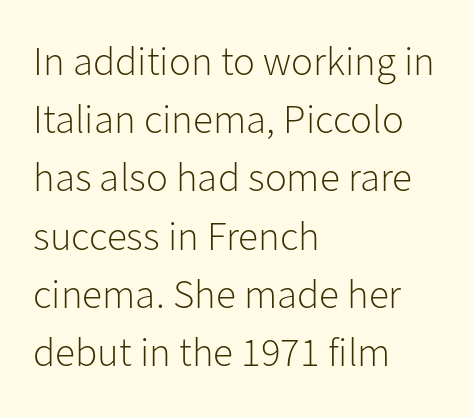
The image shows 41 px light sans-serif type, upright; set left-aligned, normal line spacing (1.42x), normal letter spacing, not underlined; low stroke contrast and a medium x-height.
